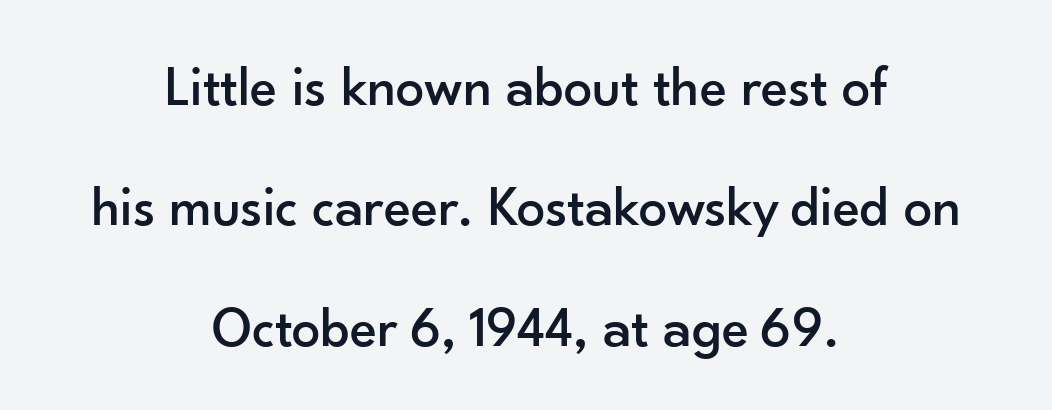
{"serif": "no", "italic": "no", "width": "normal", "stroke_contrast": "low", "x_height": "small", "monospaced": "no", "underline": "no", "align": "center", "line_spacing": "loose", "line_spacing_ratio": 2.11, "letter_spacing": "normal", "letter_spacing_em": 0.0, "glyph_px": 57}
